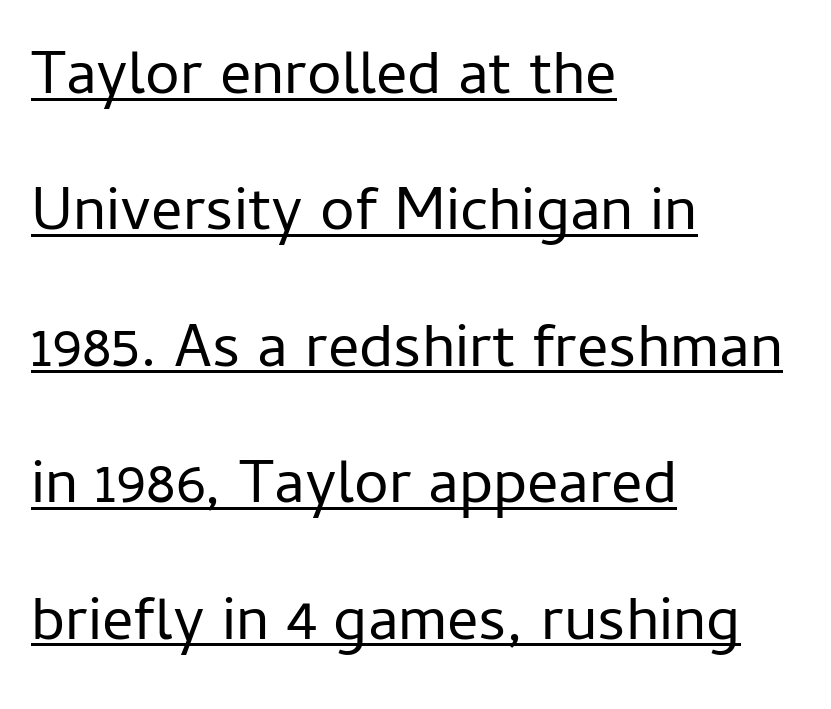
Posture: straight, roman, zero tilt. The typeface has the unassuming heft of standard copy or less. The tracking reads as untouched default to a designer's eye. Horizontal alignment here is leftward, the default for most running prose. This is underlined copy, the kind a proofreader might mark for attention.
